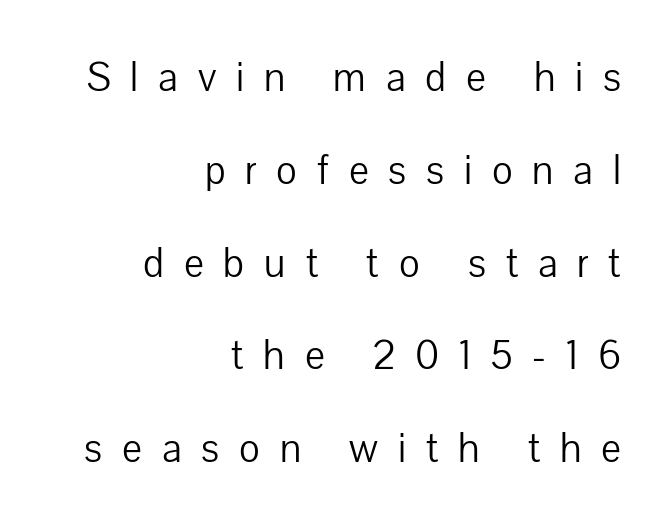
The image shows 42 px light sans-serif type, upright; set right-aligned, loose line spacing (2.21x), unusually wide letter spacing (+0.47 em), not underlined; low stroke contrast and a medium x-height.
